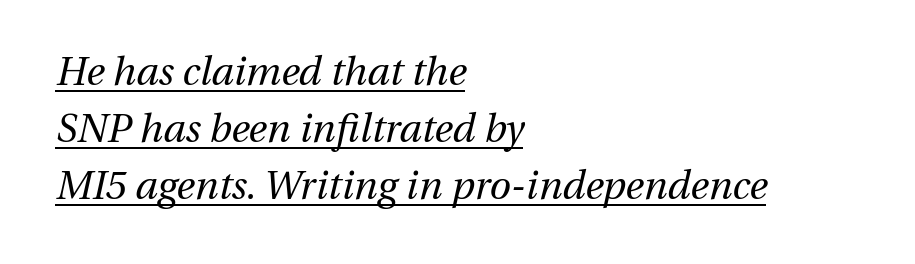
The image shows 39 px regular-weight type, italic (leaning right); set left-aligned, normal line spacing (1.46x), normal letter spacing, underlined; medium stroke contrast and a medium x-height.
